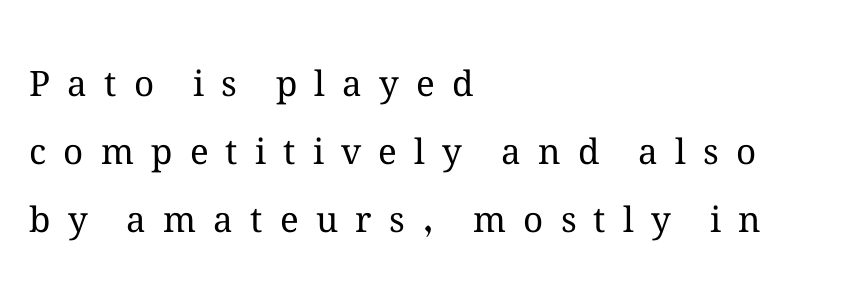
Looks like regular typesetting: each glyph gets only the width it needs. Heaviness? Minimal to ordinary, like unemphasized prose. Caption: expanded tracking, letters set apart. The ragged edge is on the right, which tells us the setting is flush left.
